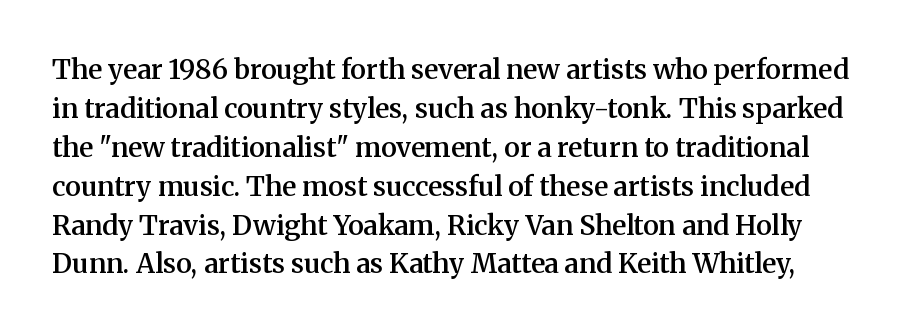
{"italic": "no", "bold": "semi", "underline": "no", "line_spacing": "normal", "line_spacing_ratio": 1.44, "letter_spacing": "normal", "letter_spacing_em": 0.0, "glyph_px": 27}
